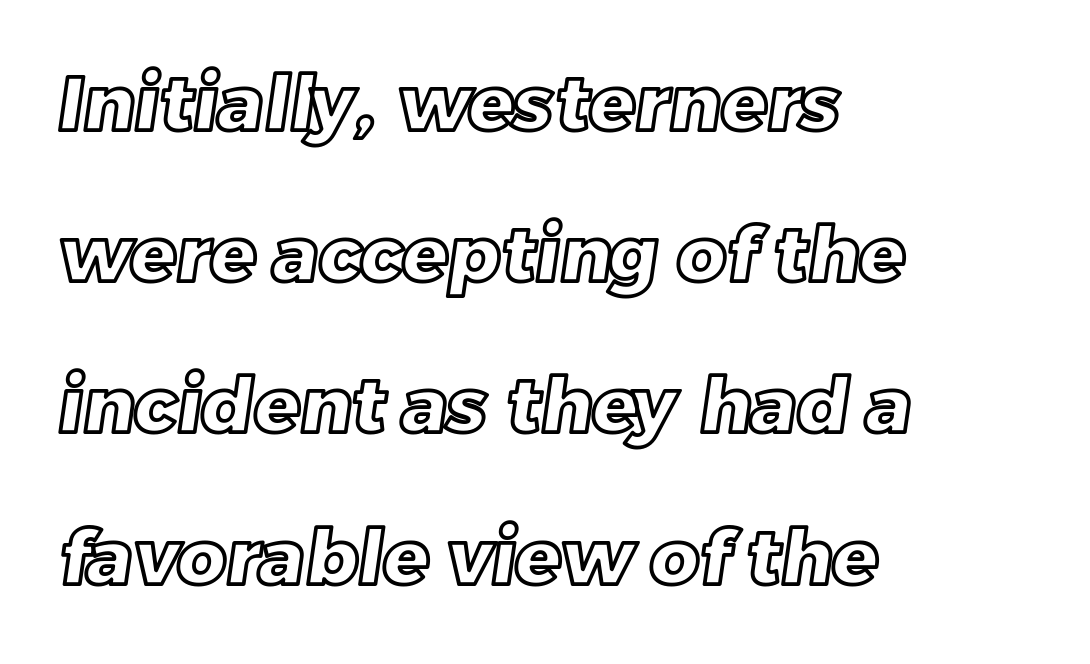
{"width": "normal", "x_height": "large", "monospaced": "no", "underline": "no", "align": "left", "line_spacing": "loose", "line_spacing_ratio": 1.99, "letter_spacing": "normal", "letter_spacing_em": 0.0, "glyph_px": 76}
